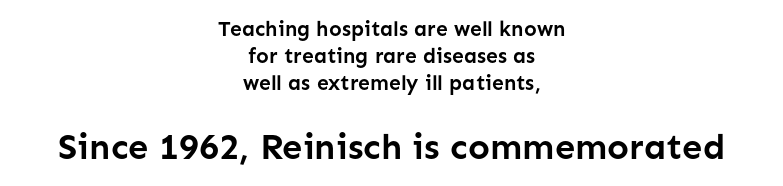
The image shows 36 px semibold sans-serif type, upright; set centered, normal line spacing (1.28x), normal letter spacing, not underlined; the second (bottom) block is 1.71x larger; low stroke contrast and a medium x-height.
